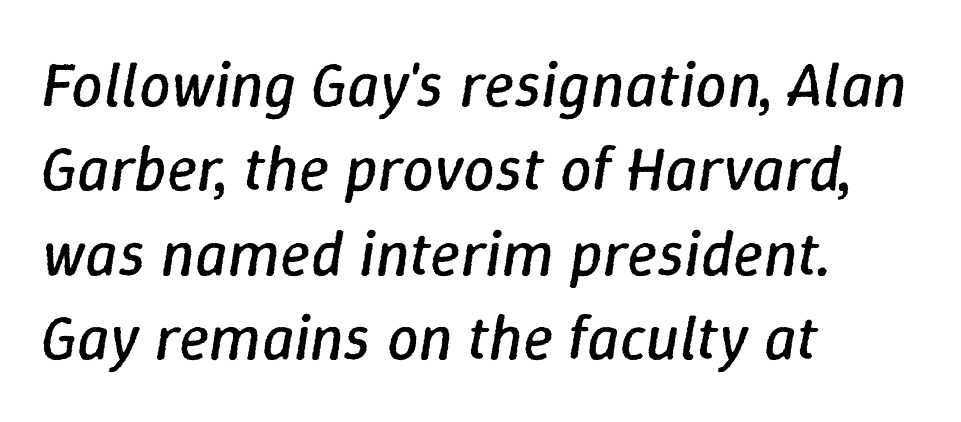
{"italic": "yes", "lean": "right", "slant_degrees": 9, "bold": "no", "weight": "regular", "width": "normal", "stroke_contrast": "low", "x_height": "medium", "monospaced": "no", "underline": "no", "align": "left", "line_spacing": "normal", "line_spacing_ratio": 1.34, "letter_spacing": "normal", "letter_spacing_em": 0.0, "glyph_px": 63}
